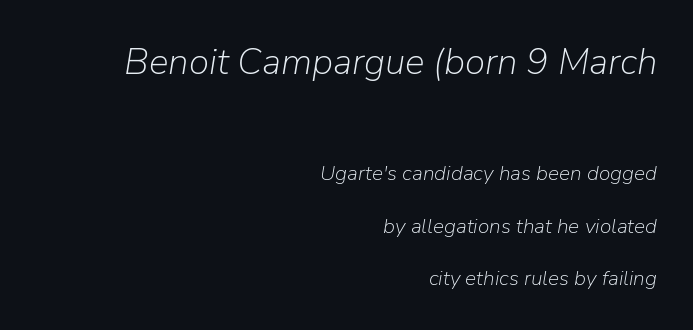
This sample trades compactness for vertical openness between lines. Top chunk: large. Bottom chunk: small. This rendering uses right alignment, leaving the left contour irregular. The letters advance in unequal steps, a hallmark of proportional type. Italic? Definitely — the glyphs are oblique.
